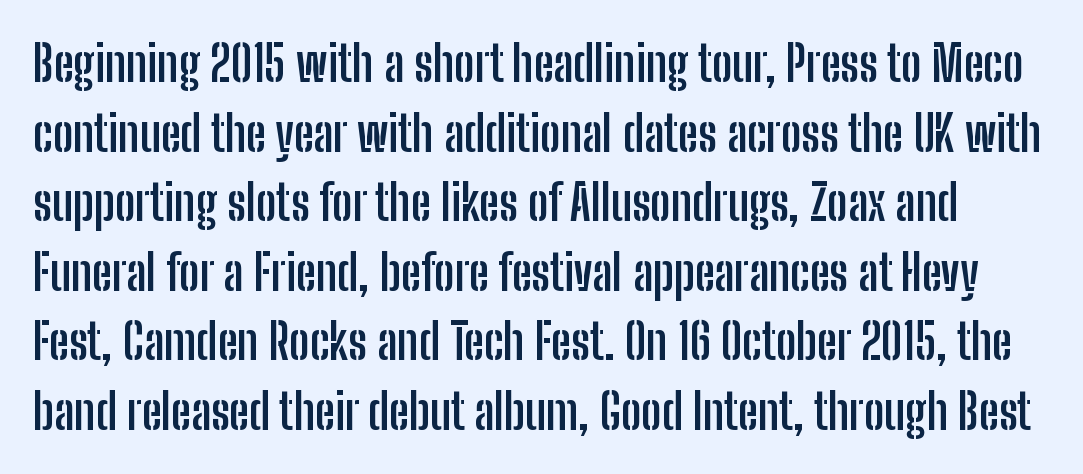
The image shows 49 px semibold, condensed sans-serif type, upright; set normal line spacing (1.42x), normal letter spacing, not underlined; low stroke contrast and a medium x-height.
